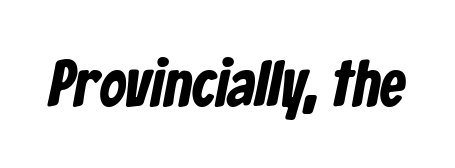
Q: Is the typeface a serif or a sans-serif typeface? A: Sans-serif.
Q: Is the text underlined? A: No.
Q: Is the spacing between letters normal or unusually wide? A: Normal.
Q: Width (condensed, normal, or wide)? A: Condensed.
Q: Stroke contrast? A: Low.
Q: x-height? A: Medium.
Q: Monospaced? A: No.
